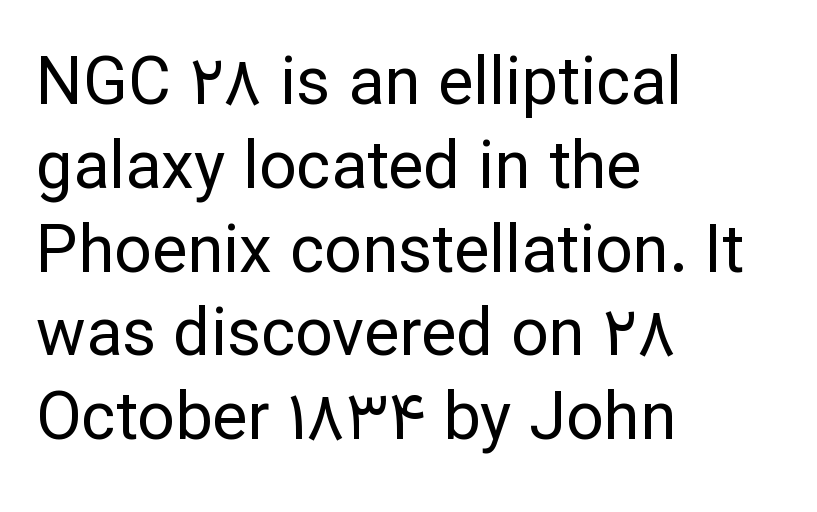
{"serif": "no", "italic": "no", "bold": "no", "weight": "regular", "width": "normal", "stroke_contrast": "low", "x_height": "medium", "monospaced": "no", "underline": "no", "align": "left", "line_spacing": "normal", "line_spacing_ratio": 1.27, "letter_spacing": "normal", "letter_spacing_em": 0.0, "glyph_px": 66}
